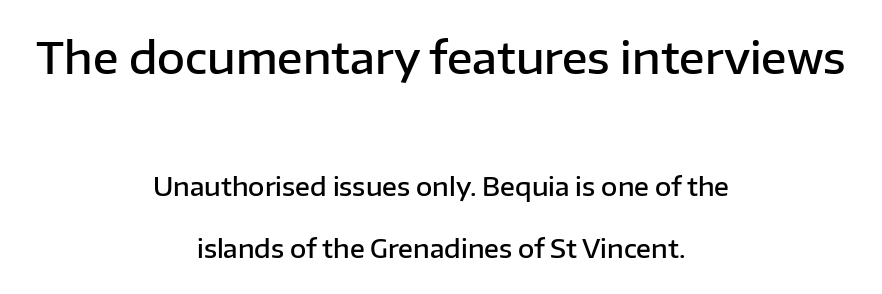
{"serif": "no", "italic": "no", "bold": "semi", "weight": "semibold", "width": "normal", "stroke_contrast": "low", "x_height": "medium", "monospaced": "no", "underline": "no", "align": "center", "line_spacing": "loose", "line_spacing_ratio": 2.48, "letter_spacing": "normal", "letter_spacing_em": 0.0, "larger_block": "first", "size_ratio": 1.72, "glyph_px": 43}
